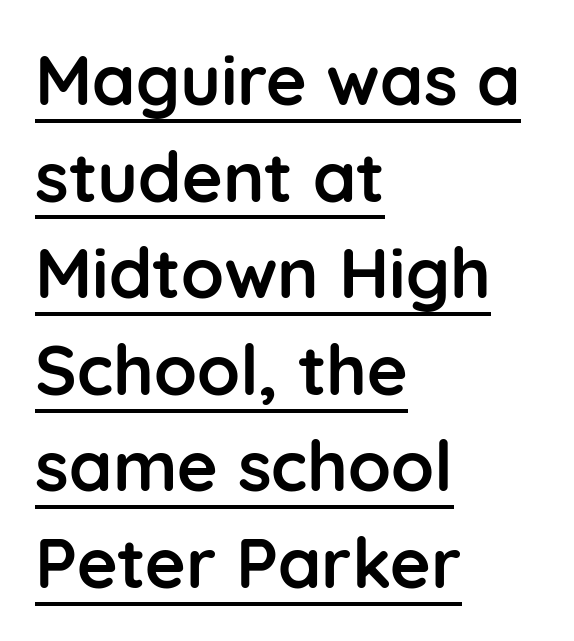
Q: Is the text bold? A: Yes.
Q: Is the text italic (slanted)? A: No, it is upright.
Q: Is the typeface a serif or a sans-serif typeface? A: Sans-serif.
Q: Is the text underlined? A: Yes.
Q: How is the paragraph aligned? A: Left-aligned.
Q: Is the spacing between letters normal or unusually wide? A: Normal.
Q: Is the spacing between lines tight, normal or loose? A: Normal.
Q: Width (condensed, normal, or wide)? A: Normal.
Q: Stroke contrast? A: Low.
Q: x-height? A: Medium.
Q: Monospaced? A: No.
